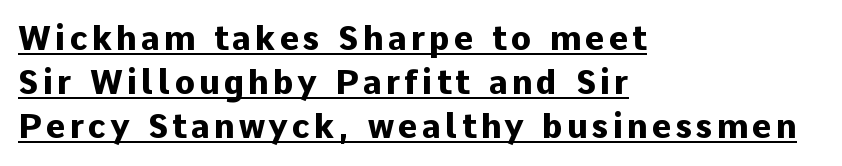
{"serif": "no", "italic": "no", "bold": "yes", "weight": "heavy", "width": "normal", "stroke_contrast": "low", "x_height": "medium", "monospaced": "no", "underline": "yes", "align": "left", "line_spacing": "normal", "line_spacing_ratio": 1.34, "glyph_px": 33}
